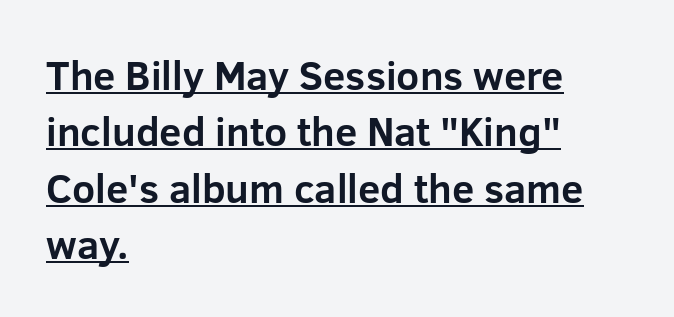
{"serif": "no", "italic": "no", "bold": "yes", "weight": "bold", "width": "normal", "stroke_contrast": "low", "x_height": "medium", "monospaced": "no", "underline": "yes", "align": "left", "line_spacing": "normal", "line_spacing_ratio": 1.41, "letter_spacing": "normal", "letter_spacing_em": 0.0, "glyph_px": 40}
